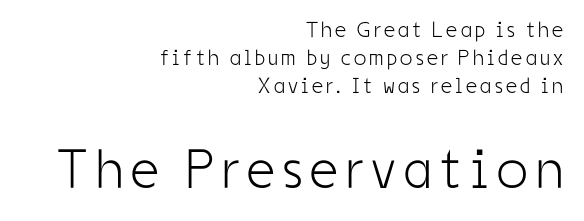
{"serif": "no", "italic": "no", "bold": "no", "weight": "light", "width": "condensed", "stroke_contrast": "low", "x_height": "medium", "monospaced": "no", "underline": "no", "align": "right", "line_spacing": "normal", "line_spacing_ratio": 1.28, "larger_block": "second", "size_ratio": 2.5, "glyph_px": 55}
